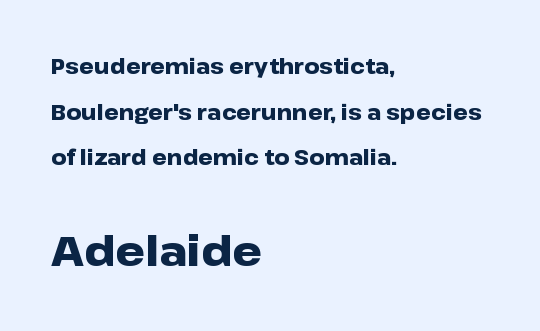
Descenders are the only things crossing below the line. The lines are quadded left. Tall strokes in this sample are plumb rather than angled. The following chunk of copy outweighs the initial chunk in type size. The rendering uses a bold face; every stroke is thick and dark.
